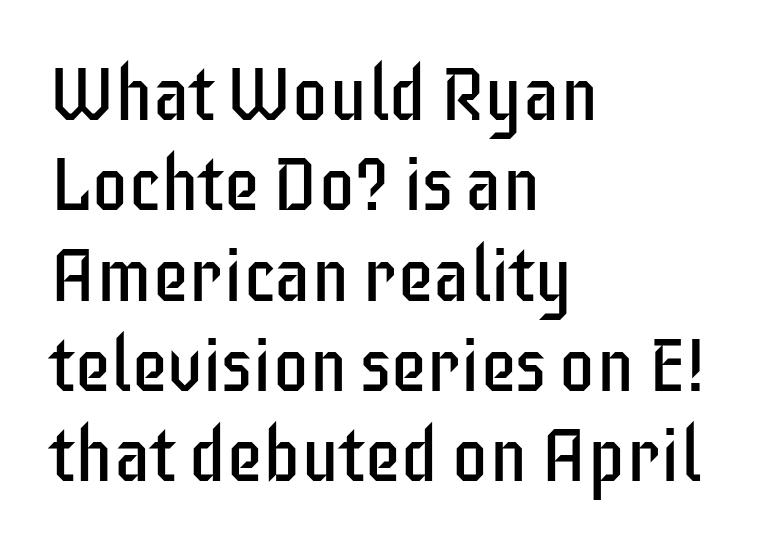
{"serif": "no", "italic": "no", "bold": "no", "weight": "regular", "width": "condensed", "stroke_contrast": "low", "x_height": "large", "monospaced": "no", "underline": "no", "align": "left", "line_spacing_ratio": 1.22, "letter_spacing": "normal", "letter_spacing_em": 0.0, "glyph_px": 74}
